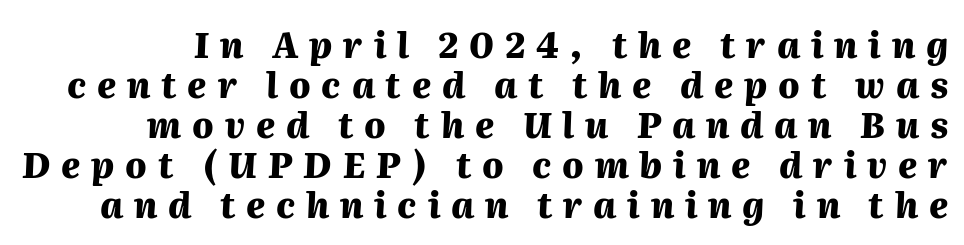
{"italic": "yes", "lean": "right", "slant_degrees": 2, "bold": "yes", "weight": "heavy", "width": "normal", "stroke_contrast": "medium", "x_height": "medium", "monospaced": "no", "underline": "no", "line_spacing": "tight", "line_spacing_ratio": 1.14, "letter_spacing": "wide", "letter_spacing_em": 0.31, "glyph_px": 35}
